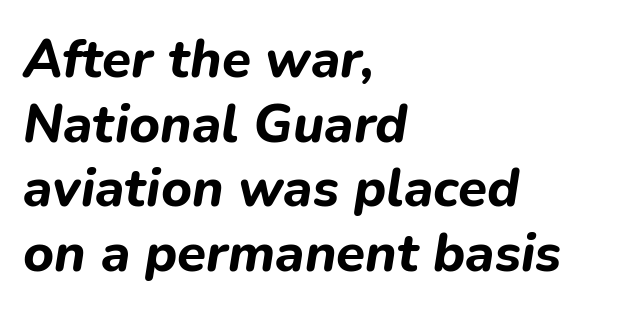
Q: Is the text bold? A: Yes.
Q: Is the text italic (slanted)? A: Yes, it leans right by about 9 degrees.
Q: Is the text underlined? A: No.
Q: How is the paragraph aligned? A: Left-aligned.
Q: Is the spacing between letters normal or unusually wide? A: Normal.
Q: Width (condensed, normal, or wide)? A: Normal.
Q: Stroke contrast? A: Low.
Q: x-height? A: Medium.
Q: Monospaced? A: No.
